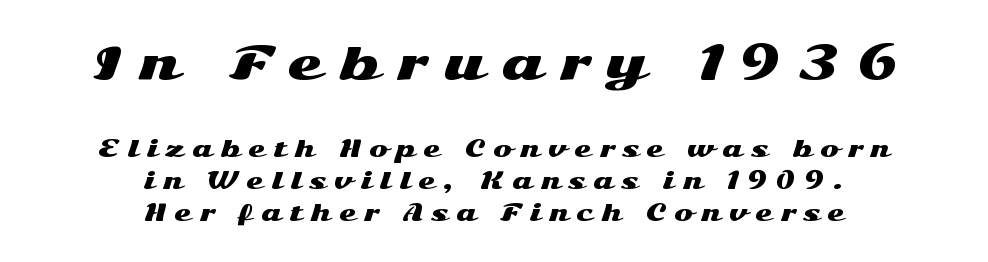
The image shows 45 px wide sans-serif type; set centered, normal line spacing (1.45x), unusually wide letter spacing (+0.37 em), not underlined; the first (top) block is 2.05x larger; medium stroke contrast and a medium x-height.
